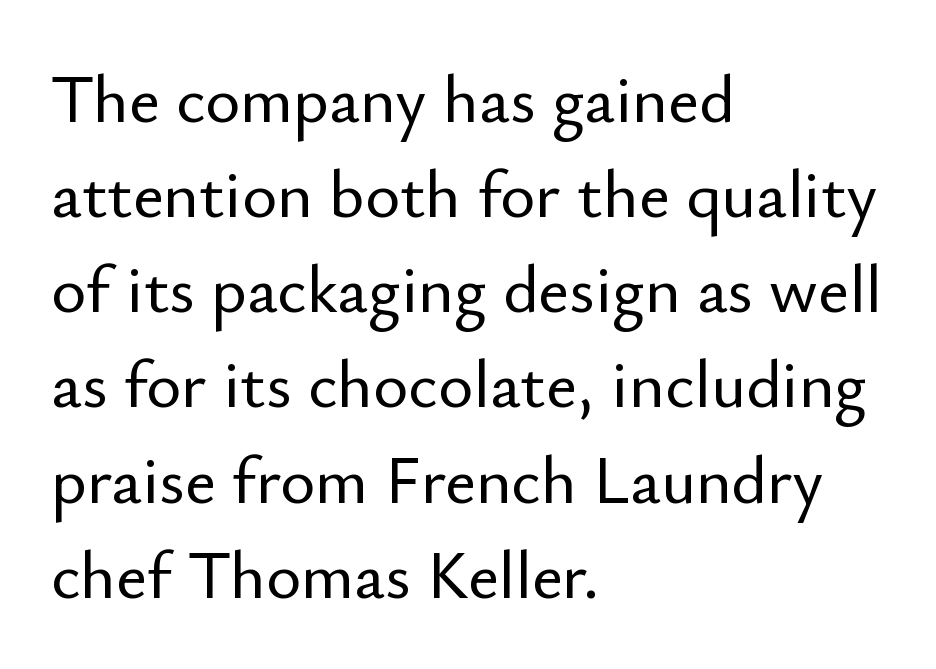
The image shows 67 px sans-serif type, upright; set left-aligned, normal line spacing (1.42x), normal letter spacing, not underlined; low stroke contrast and a small x-height.
